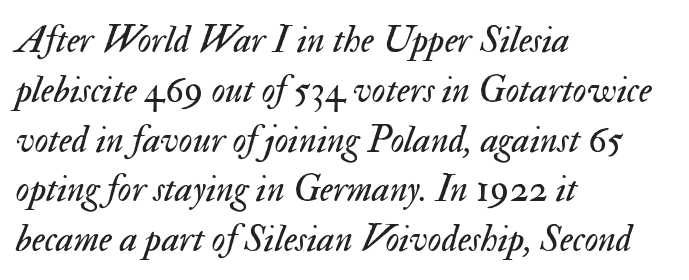
Q: Is the text bold? A: No.
Q: Is the text italic (slanted)? A: Yes, it leans right by about 17 degrees.
Q: Is the text underlined? A: No.
Q: How is the paragraph aligned? A: Left-aligned.
Q: Is the spacing between letters normal or unusually wide? A: Normal.
Q: Is the spacing between lines tight, normal or loose? A: Normal.
Q: Width (condensed, normal, or wide)? A: Normal.
Q: Stroke contrast? A: Medium.
Q: x-height? A: Small.
Q: Monospaced? A: No.
